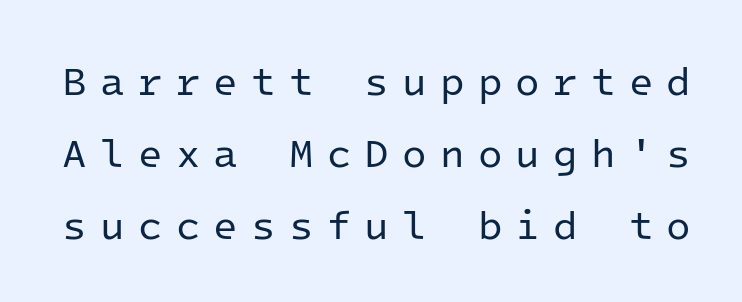
Q: Is the text bold? A: No.
Q: Is the text italic (slanted)? A: No, it is upright.
Q: Is the typeface a serif or a sans-serif typeface? A: Sans-serif.
Q: Is the text underlined? A: No.
Q: Is the spacing between letters normal or unusually wide? A: Unusually wide.
Q: Width (condensed, normal, or wide)? A: Normal.
Q: Stroke contrast? A: Low.
Q: x-height? A: Medium.
Q: Monospaced? A: Yes.
